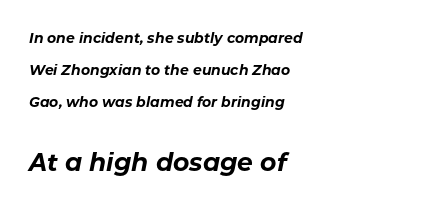
{"italic": "yes", "lean": "right", "slant_degrees": 11, "bold": "yes", "underline": "no", "align": "left", "line_spacing": "loose", "line_spacing_ratio": 2.3, "letter_spacing": "normal", "letter_spacing_em": 0.0, "larger_block": "second", "size_ratio": 1.79, "glyph_px": 25}
